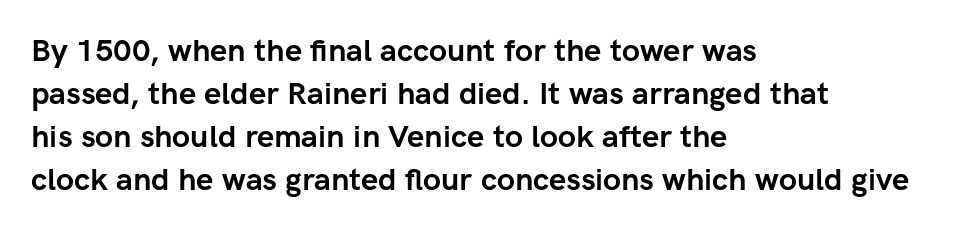
The lettering stays uniformly vertical, giving the passage a roman look. In terms of letterspacing, this is plain default setting. Line spacing here is normal. Serif or sans? Sans — the stroke terminals are bare.
